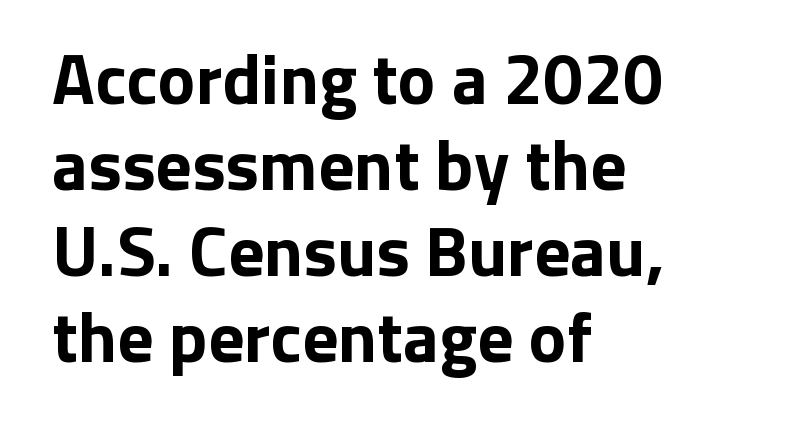
The image shows 71 px bold sans-serif type, upright; set left-aligned, line spacing 1.21x, normal letter spacing, not underlined; low stroke contrast and a medium x-height.
